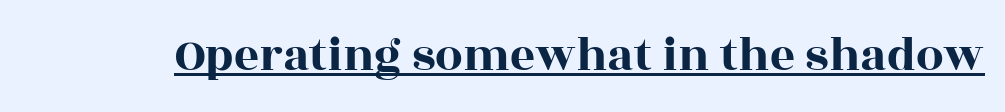
{"serif": "yes", "italic": "no", "width": "wide", "x_height": "large", "monospaced": "no", "underline": "yes", "letter_spacing": "normal", "letter_spacing_em": 0.0, "glyph_px": 49}
